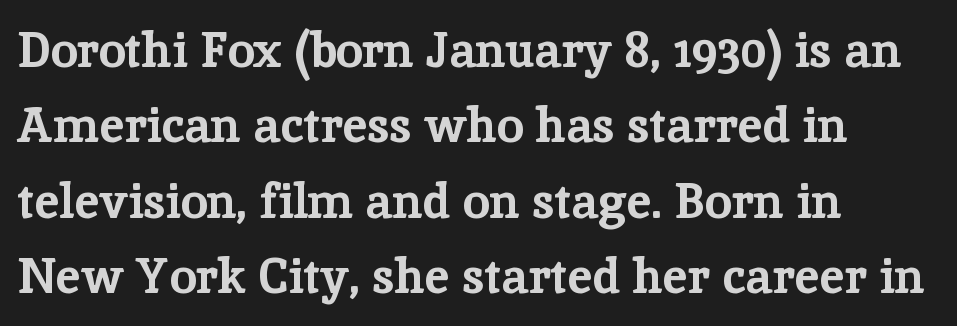
Q: Is the text bold? A: Yes.
Q: Is the text italic (slanted)? A: No, it is upright.
Q: Is the typeface a serif or a sans-serif typeface? A: Serif.
Q: Is the text underlined? A: No.
Q: How is the paragraph aligned? A: Left-aligned.
Q: Is the spacing between letters normal or unusually wide? A: Normal.
Q: Is the spacing between lines tight, normal or loose? A: Normal.
Q: Width (condensed, normal, or wide)? A: Normal.
Q: Stroke contrast? A: Low.
Q: x-height? A: Medium.
Q: Monospaced? A: No.
